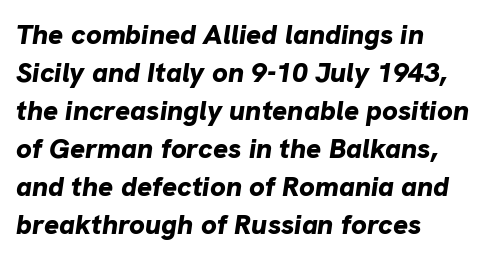
{"italic": "yes", "lean": "right", "slant_degrees": 8, "bold": "yes", "weight": "bold", "width": "normal", "stroke_contrast": "low", "x_height": "medium", "monospaced": "no", "underline": "no", "align": "left", "line_spacing": "normal", "line_spacing_ratio": 1.36, "letter_spacing": "normal", "letter_spacing_em": 0.0, "glyph_px": 28}
